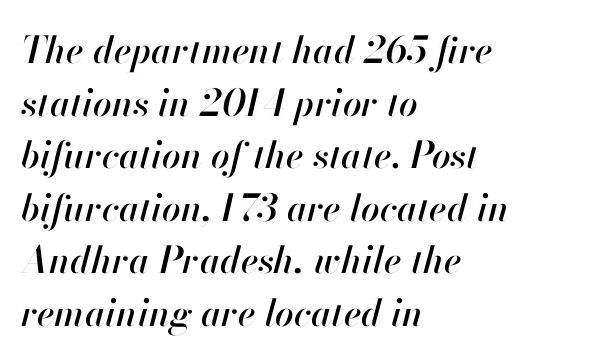
Q: Is the text italic (slanted)? A: Yes, it leans right by about 13 degrees.
Q: Is the text underlined? A: No.
Q: How is the paragraph aligned? A: Left-aligned.
Q: Is the spacing between letters normal or unusually wide? A: Normal.
Q: Is the spacing between lines tight, normal or loose? A: Normal.
Q: Width (condensed, normal, or wide)? A: Normal.
Q: Stroke contrast? A: High.
Q: x-height? A: Small.
Q: Monospaced? A: No.
